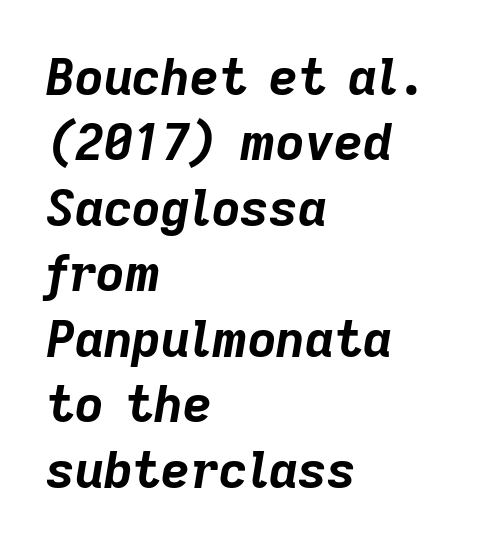
{"italic": "yes", "lean": "right", "slant_degrees": 9, "bold": "yes", "weight": "bold", "width": "normal", "stroke_contrast": "low", "x_height": "medium", "monospaced": "no", "underline": "no", "align": "left", "line_spacing": "normal", "line_spacing_ratio": 1.31, "letter_spacing": "normal", "letter_spacing_em": 0.0, "glyph_px": 50}
